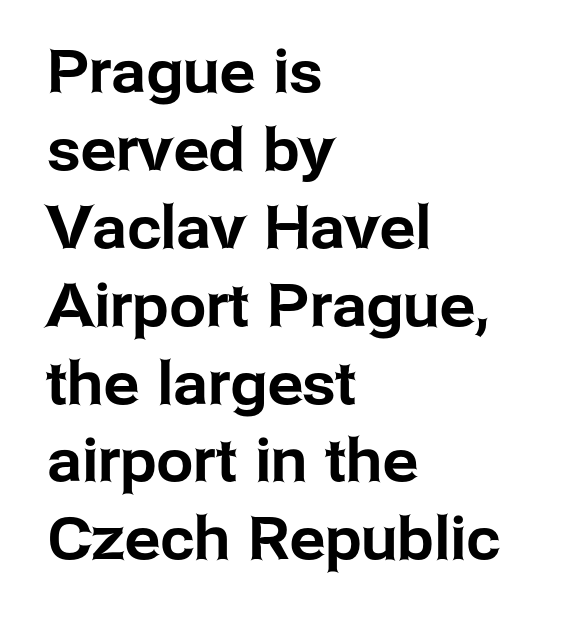
The image shows 59 px sans-serif type, upright; set left-aligned, normal line spacing (1.32x), normal letter spacing, not underlined; low stroke contrast and a medium x-height.
